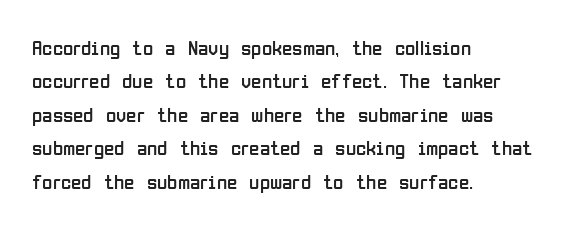
Q: Is the text bold? A: No.
Q: Is the text italic (slanted)? A: No, it is upright.
Q: Is the text underlined? A: No.
Q: How is the paragraph aligned? A: Left-aligned.
Q: Is the spacing between letters normal or unusually wide? A: Normal.
Q: Is the spacing between lines tight, normal or loose? A: Normal.
